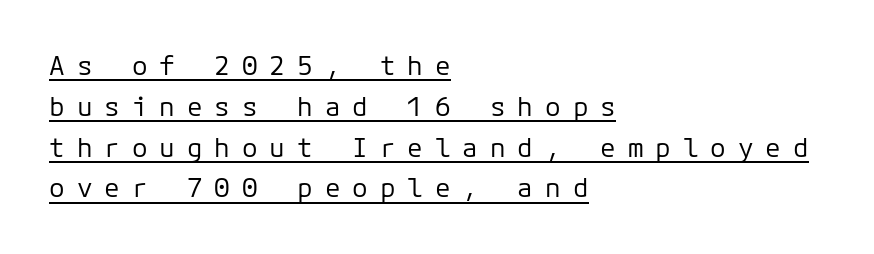
The image shows 26 px text type, upright; set left-aligned, normal line spacing (1.57x), unusually wide letter spacing (+0.46 em), underlined.
